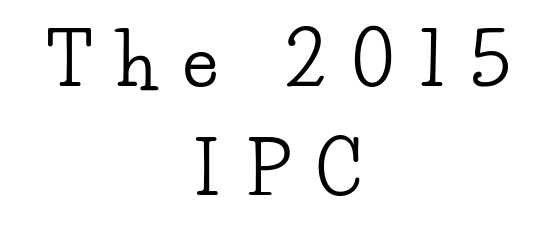
Q: Is the text italic (slanted)? A: No, it is upright.
Q: Is the typeface a serif or a sans-serif typeface? A: Serif.
Q: Is the text underlined? A: No.
Q: How is the paragraph aligned? A: Centered.
Q: Is the spacing between letters normal or unusually wide? A: Unusually wide.
Q: Is the spacing between lines tight, normal or loose? A: Normal.
Q: Width (condensed, normal, or wide)? A: Wide.
Q: Stroke contrast? A: Low.
Q: x-height? A: Small.
Q: Monospaced? A: No.
